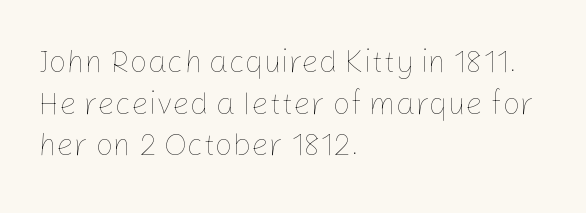
Q: Is the text bold? A: No.
Q: Is the text italic (slanted)? A: No, it is upright.
Q: Is the text underlined? A: No.
Q: How is the paragraph aligned? A: Left-aligned.
Q: Is the spacing between letters normal or unusually wide? A: Normal.
Q: Is the spacing between lines tight, normal or loose? A: Normal.
Q: Width (condensed, normal, or wide)? A: Normal.
Q: Stroke contrast? A: Low.
Q: x-height? A: Medium.
Q: Monospaced? A: No.
